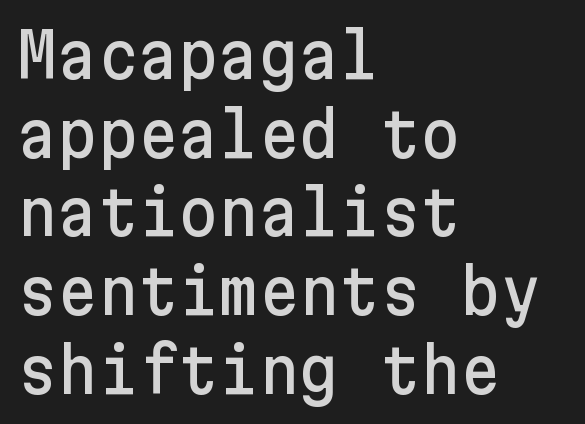
Q: Is the text italic (slanted)? A: No, it is upright.
Q: Is the typeface a serif or a sans-serif typeface? A: Sans-serif.
Q: Is the text underlined? A: No.
Q: How is the paragraph aligned? A: Left-aligned.
Q: Is the spacing between letters normal or unusually wide? A: Normal.
Q: Is the spacing between lines tight, normal or loose? A: Normal.
Q: Width (condensed, normal, or wide)? A: Normal.
Q: Stroke contrast? A: Low.
Q: x-height? A: Medium.
